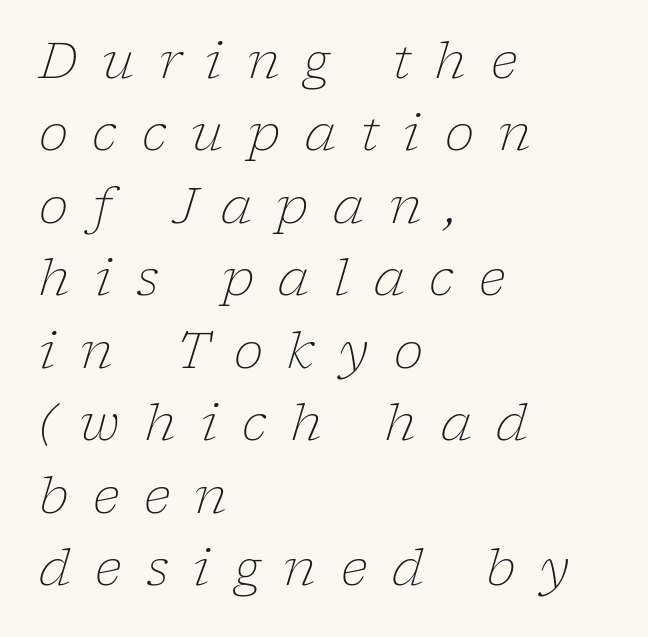
The image shows 50 px light serif type, italic (leaning right); set left-aligned, normal line spacing (1.45x), unusually wide letter spacing (+0.49 em), not underlined; low stroke contrast and a medium x-height.
